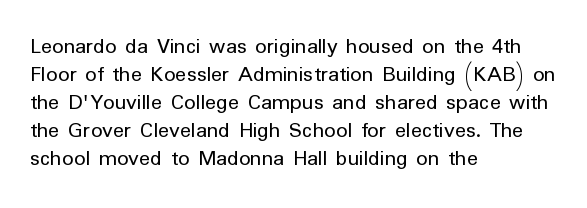
{"italic": "no", "bold": "no", "underline": "no", "align": "left", "line_spacing_ratio": 1.22, "letter_spacing": "normal", "letter_spacing_em": 0.0, "glyph_px": 23}
